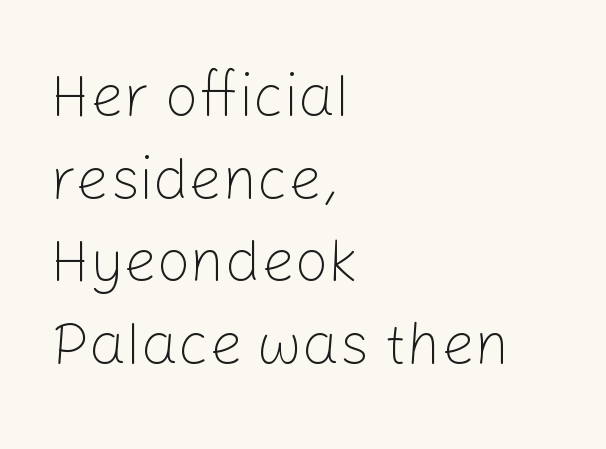
{"serif": "no", "italic": "no", "bold": "no", "weight": "light", "width": "normal", "stroke_contrast": "low", "x_height": "medium", "monospaced": "no", "underline": "no", "align": "left", "line_spacing": "normal", "line_spacing_ratio": 1.4, "letter_spacing": "normal", "letter_spacing_em": 0.0, "glyph_px": 59}
